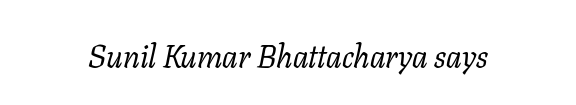
Font category for this specimen: serif. Do the characters align in a grid? No, the font is proportional. The letters sit at their default tracking, neither squeezed nor spread. Italic? Definitely — the glyphs are oblique. Descender tails drop into unmarked territory. Stems and bowls with no extra thickness — not bold.
